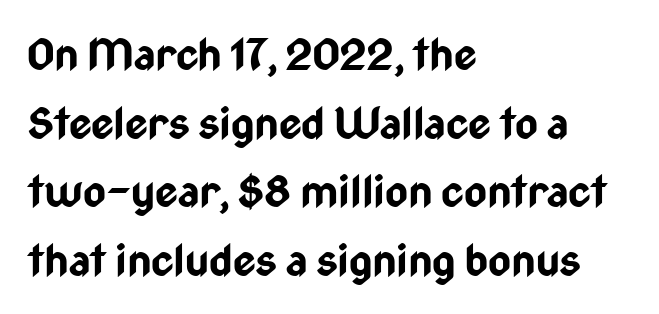
Words float on clear page, feet unadorned. Letter spacing: default. The designer went with a sans here, leaving each stem footless. Leading: standard. Layout note: lines flush left. Does the lettering tilt? It doesn't — this is upright.
